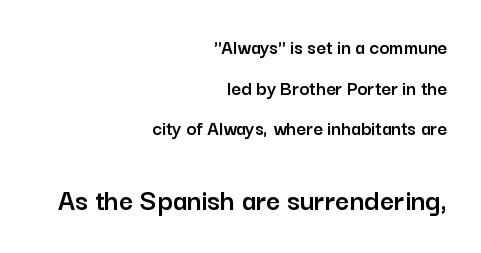
This layout puts the modest block above and the oversized block below. Honestly, the rows look like they've been pulled way apart. Upright lettering throughout. Is the block centered? No — it sits flush against the right margin. Type style note: lacks serifs. Each word holds together tightly as a unit, with standard inter-letter gaps.
